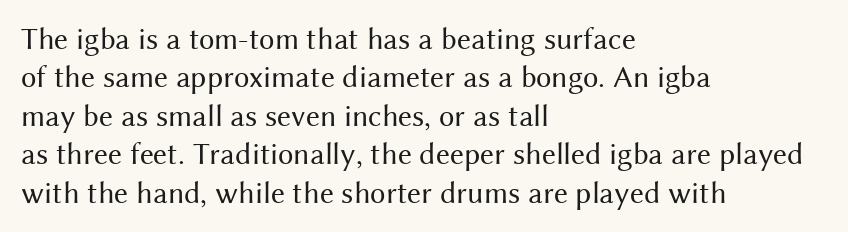
No feet cap the strokes, marking this as sans-serif type. Notice how the stems are strictly vertical — no italics here. Descenders are the only things crossing below the line. Alignment: flush left. Think standard paragraph weight, or any step lighter than that. Glyph-to-glyph distance matches everyday printed text.
